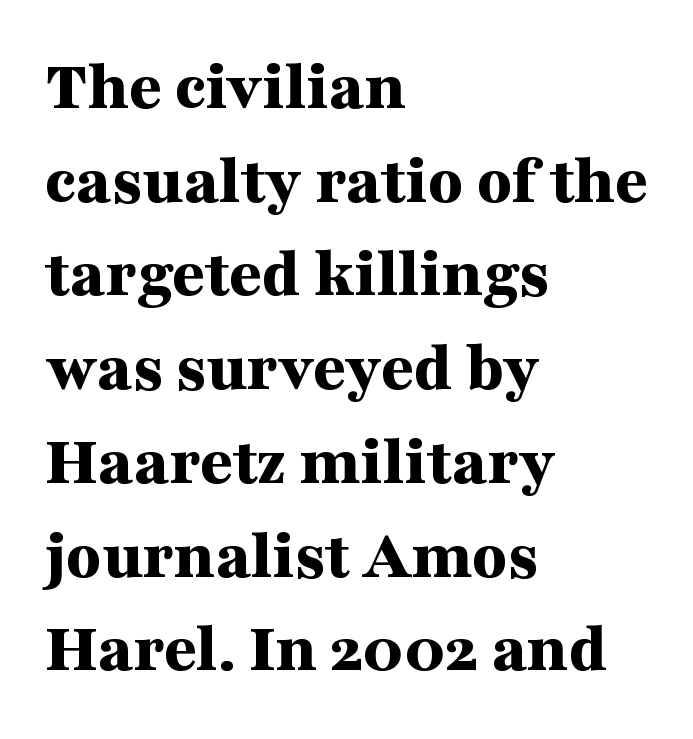
{"serif": "yes", "italic": "no", "bold": "yes", "weight": "bold", "width": "wide", "stroke_contrast": "medium", "x_height": "medium", "monospaced": "no", "underline": "no", "align": "left", "line_spacing": "normal", "line_spacing_ratio": 1.32, "letter_spacing": "normal", "letter_spacing_em": 0.0, "glyph_px": 71}
